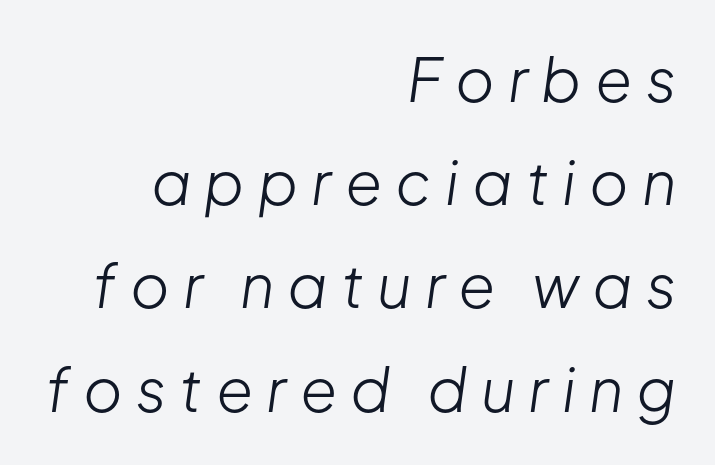
{"italic": "yes", "lean": "right", "slant_degrees": 8, "bold": "no", "weight": "light", "width": "normal", "stroke_contrast": "low", "x_height": "medium", "monospaced": "no", "underline": "no", "align": "right", "line_spacing_ratio": 1.72, "letter_spacing": "wide", "letter_spacing_em": 0.22, "glyph_px": 60}
